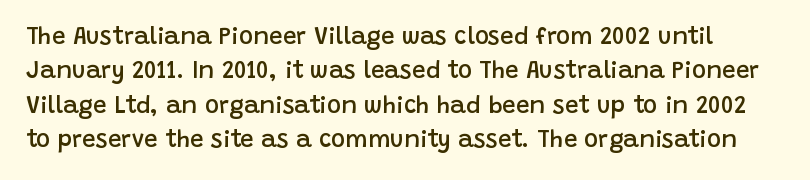
{"italic": "no", "bold": "semi", "underline": "no", "line_spacing": "normal", "line_spacing_ratio": 1.43, "letter_spacing": "normal", "letter_spacing_em": 0.0, "glyph_px": 24}
